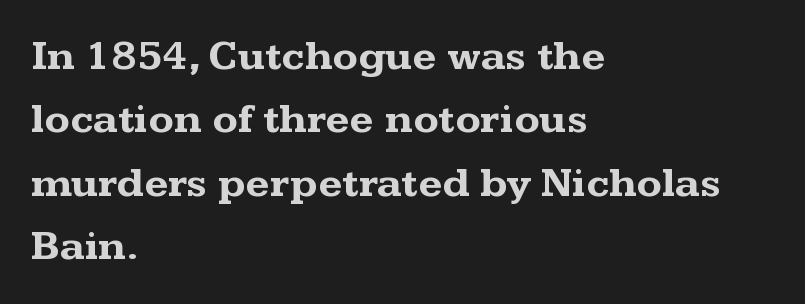
The image shows 42 px bold, wide serif type, upright; set left-aligned, normal line spacing (1.51x), normal letter spacing, not underlined; medium stroke contrast and a medium x-height.
